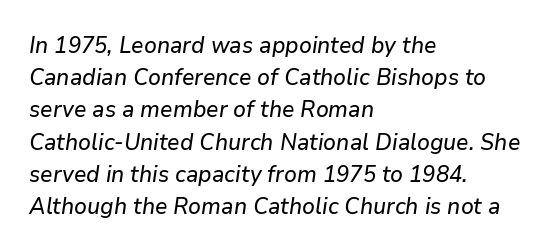
The rendering applies a slant to the glyphs. This sample uses plain, unmodified letter spacing. Which margin do the lines hug? The left one — the right edge is uneven. Quick note: underline off. The block of text has a typical density, with ordinary space between rows.
